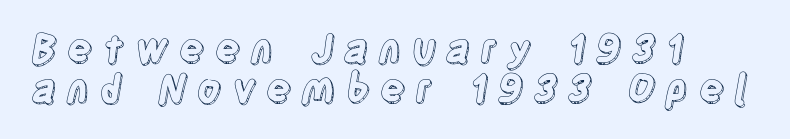
This rendering features lettering with no underline. The type is letterspaced generously, with wide tracking. This sample has the flowing, uneven cadence of proportional lettering. A typesetter would call this leading minimal, almost set solid. The ragged edge is on the right, which tells us the setting is flush left.
